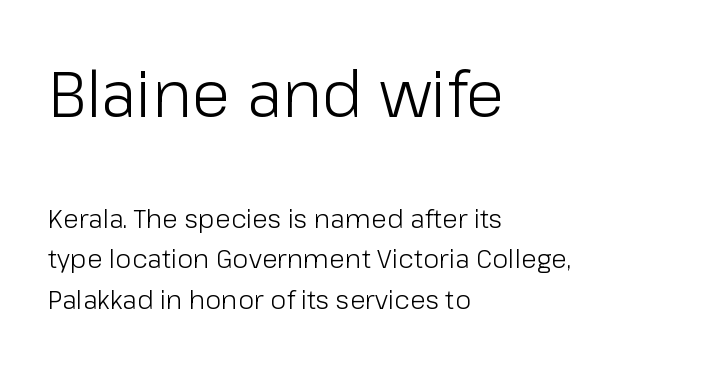
The image shows 64 px light sans-serif type, upright; set left-aligned, normal line spacing (1.57x), normal letter spacing, not underlined; the first (top) block is 2.46x larger; low stroke contrast and a medium x-height.
